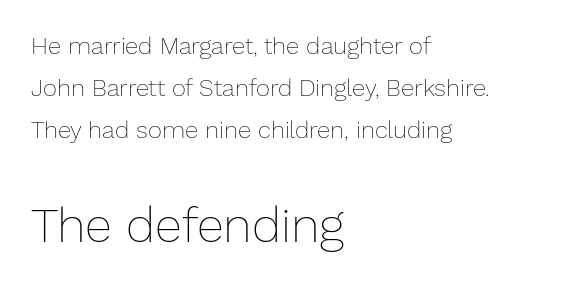
{"italic": "no", "bold": "no", "weight": "thin", "width": "normal", "stroke_contrast": "low", "x_height": "medium", "monospaced": "no", "underline": "no", "align": "left", "line_spacing_ratio": 1.75, "letter_spacing": "normal", "letter_spacing_em": 0.0, "larger_block": "second", "size_ratio": 2.04, "glyph_px": 49}
